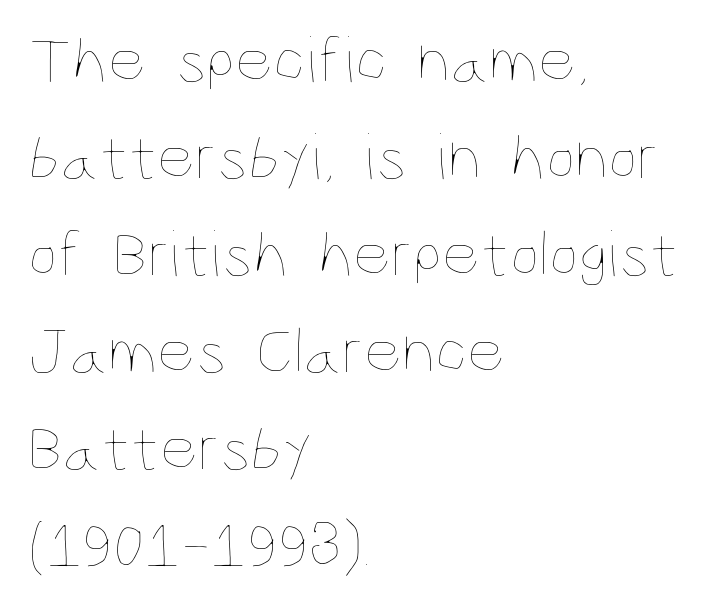
Q: Is the text bold? A: No.
Q: Is the text italic (slanted)? A: No, it is upright.
Q: Is the text underlined? A: No.
Q: How is the paragraph aligned? A: Left-aligned.
Q: Is the spacing between letters normal or unusually wide? A: Normal.
Q: Is the spacing between lines tight, normal or loose? A: Normal.
Q: Width (condensed, normal, or wide)? A: Condensed.
Q: Stroke contrast? A: Low.
Q: x-height? A: Large.
Q: Monospaced? A: No.
